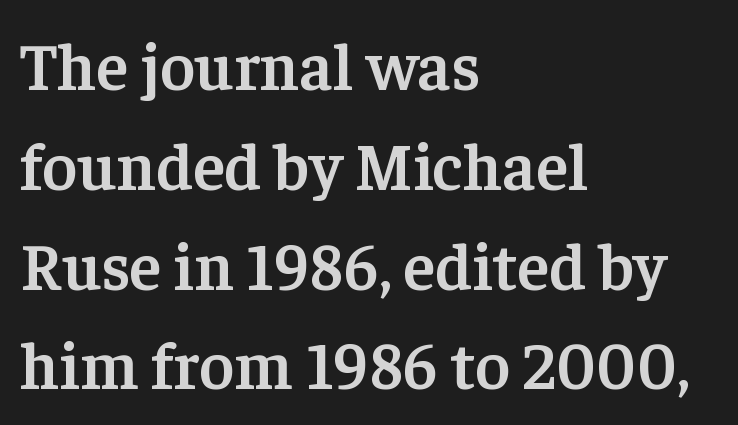
The image shows 67 px semibold serif type, upright; set left-aligned, normal line spacing (1.49x), normal letter spacing, not underlined; low stroke contrast and a medium x-height.
